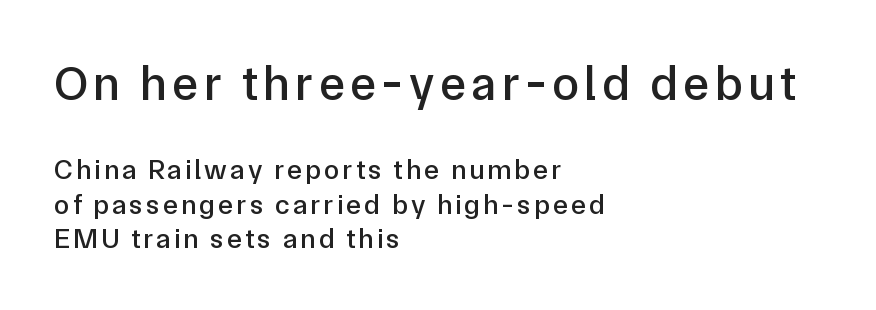
Q: Is the text italic (slanted)? A: No, it is upright.
Q: Is the typeface a serif or a sans-serif typeface? A: Sans-serif.
Q: Is the text underlined? A: No.
Q: How is the paragraph aligned? A: Left-aligned.
Q: Which block of text is set in a larger size, the first (top) or the second (bottom)? A: The first (top) one.
Q: Width (condensed, normal, or wide)? A: Normal.
Q: Stroke contrast? A: Low.
Q: x-height? A: Medium.
Q: Monospaced? A: No.
